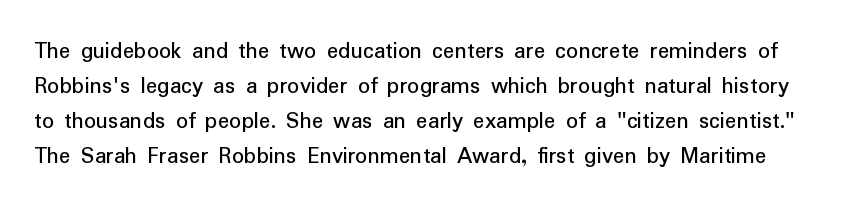
Q: Is the text bold? A: No.
Q: Is the text italic (slanted)? A: No, it is upright.
Q: Is the text underlined? A: No.
Q: Is the spacing between letters normal or unusually wide? A: Normal.
Q: Is the spacing between lines tight, normal or loose? A: Normal.
